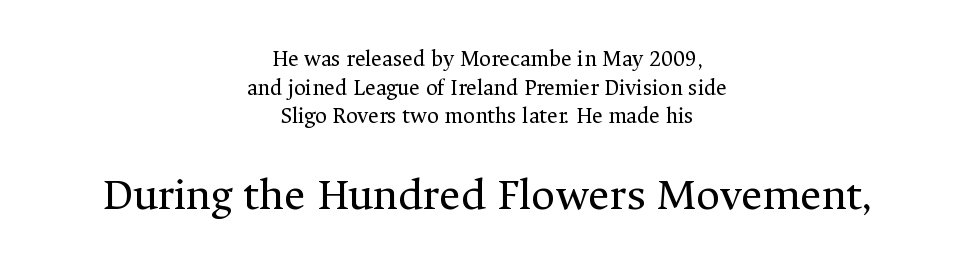
Q: Is the text bold? A: No.
Q: Is the text italic (slanted)? A: No, it is upright.
Q: Is the typeface a serif or a sans-serif typeface? A: Serif.
Q: Is the text underlined? A: No.
Q: How is the paragraph aligned? A: Centered.
Q: Is the spacing between letters normal or unusually wide? A: Normal.
Q: Which block of text is set in a larger size, the first (top) or the second (bottom)? A: The second (bottom) one.
Q: Width (condensed, normal, or wide)? A: Normal.
Q: Stroke contrast? A: Medium.
Q: x-height? A: Medium.
Q: Monospaced? A: No.
